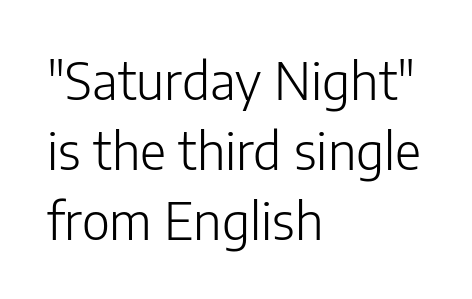
Q: Is the text bold? A: No.
Q: Is the text italic (slanted)? A: No, it is upright.
Q: Is the typeface a serif or a sans-serif typeface? A: Sans-serif.
Q: Is the text underlined? A: No.
Q: How is the paragraph aligned? A: Left-aligned.
Q: Is the spacing between letters normal or unusually wide? A: Normal.
Q: Is the spacing between lines tight, normal or loose? A: Normal.
Q: Width (condensed, normal, or wide)? A: Normal.
Q: Stroke contrast? A: Low.
Q: x-height? A: Medium.
Q: Monospaced? A: No.
